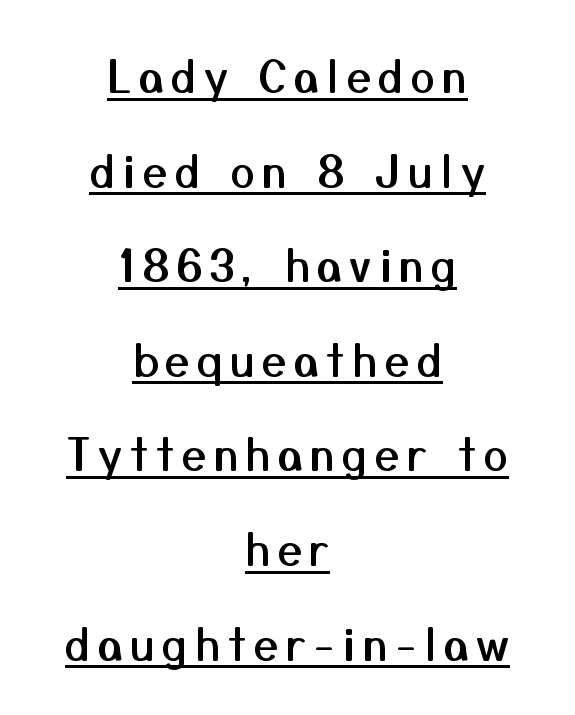
The image shows 44 px sans-serif type, upright; set centered, loose line spacing (2.15x), underlined; medium stroke contrast and a medium x-height.
